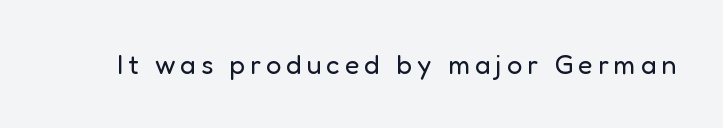
{"italic": "no", "bold": "no", "underline": "no", "glyph_px": 27}
